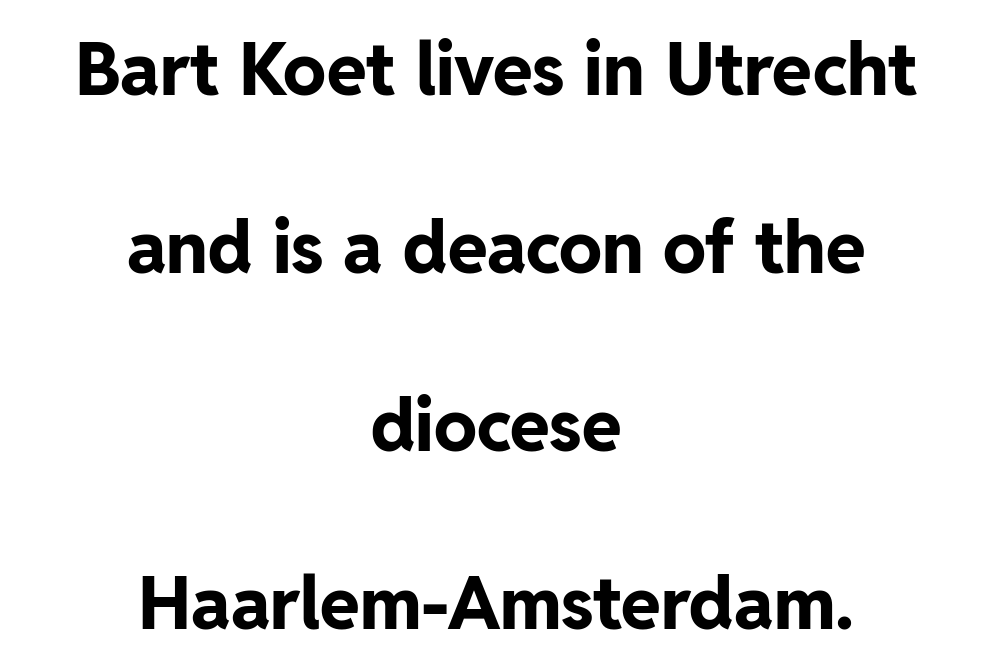
The image shows 72 px bold sans-serif type, upright; set centered, loose line spacing (2.47x), normal letter spacing, not underlined; low stroke contrast and a medium x-height.
